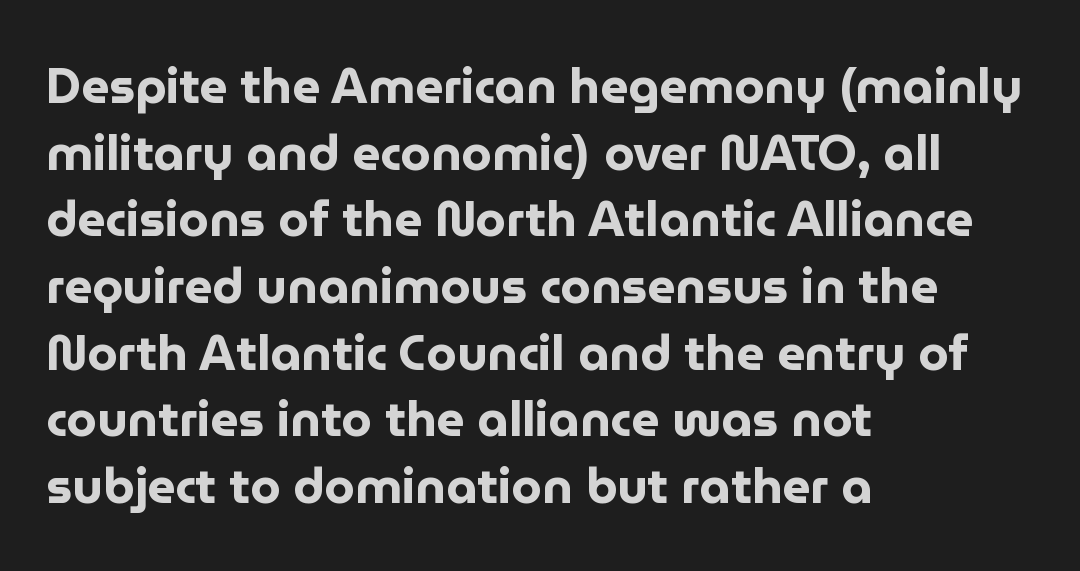
Each letter's strokes conclude bluntly, with no projecting serifs. Vertical spacing — default. Teacher's note: observe the even left margin — that is flush-left alignment. These words are printed bold, with thick strokes throughout.
